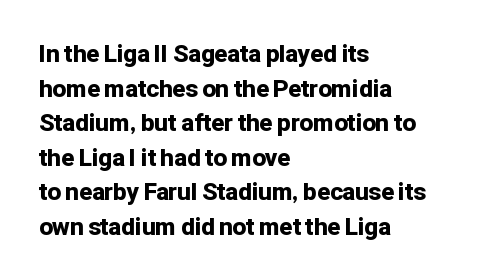
{"italic": "no", "bold": "yes", "underline": "no", "align": "left", "line_spacing": "normal", "line_spacing_ratio": 1.44, "letter_spacing": "normal", "letter_spacing_em": 0.0, "glyph_px": 24}
